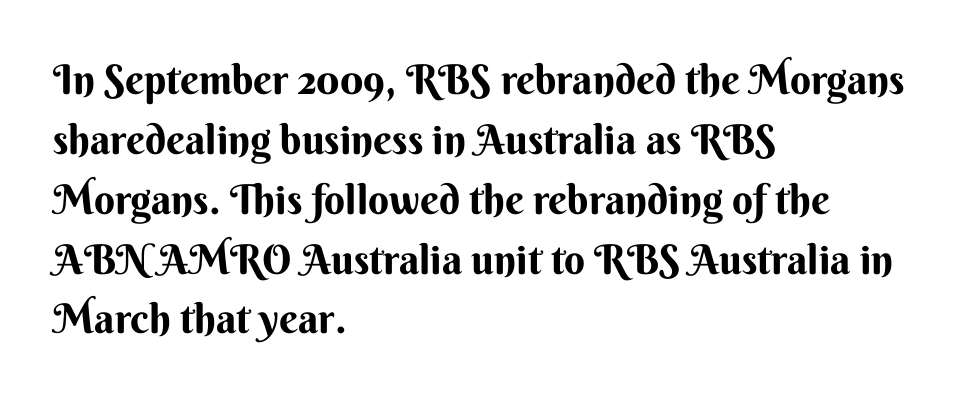
The image shows 41 px sans-serif type, upright; set left-aligned, normal line spacing (1.46x), normal letter spacing, not underlined; medium stroke contrast and a small x-height.
